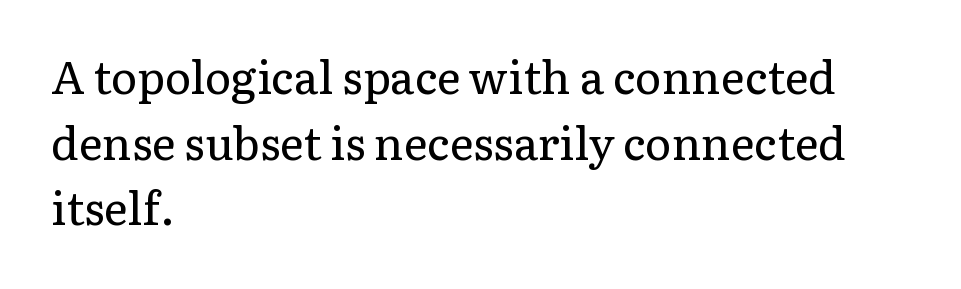
{"serif": "yes", "italic": "no", "bold": "no", "weight": "regular", "width": "normal", "stroke_contrast": "low", "x_height": "medium", "monospaced": "no", "underline": "no", "align": "left", "line_spacing": "normal", "line_spacing_ratio": 1.46, "letter_spacing": "normal", "letter_spacing_em": 0.0, "glyph_px": 45}
